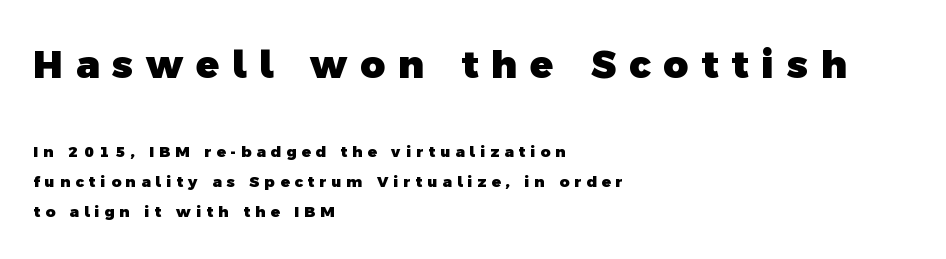
The rendering inserts visible extra space after every character. Honestly, the rows look like they've been pulled way apart. Looks like regular typesetting: each glyph gets only the width it needs. You get the large type first, then a drop to smaller type. Stroke thickness is high; the sample reads as a true bold. Font category for this specimen: sans-serif.
